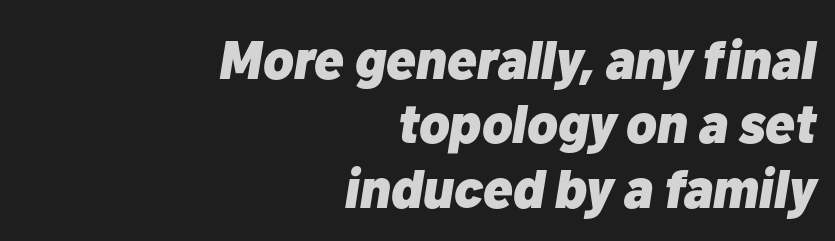
{"italic": "yes", "lean": "right", "slant_degrees": 10, "bold": "yes", "weight": "heavy", "width": "normal", "stroke_contrast": "low", "x_height": "medium", "monospaced": "no", "underline": "no", "align": "right", "line_spacing_ratio": 1.17, "letter_spacing": "normal", "letter_spacing_em": 0.0, "glyph_px": 55}
